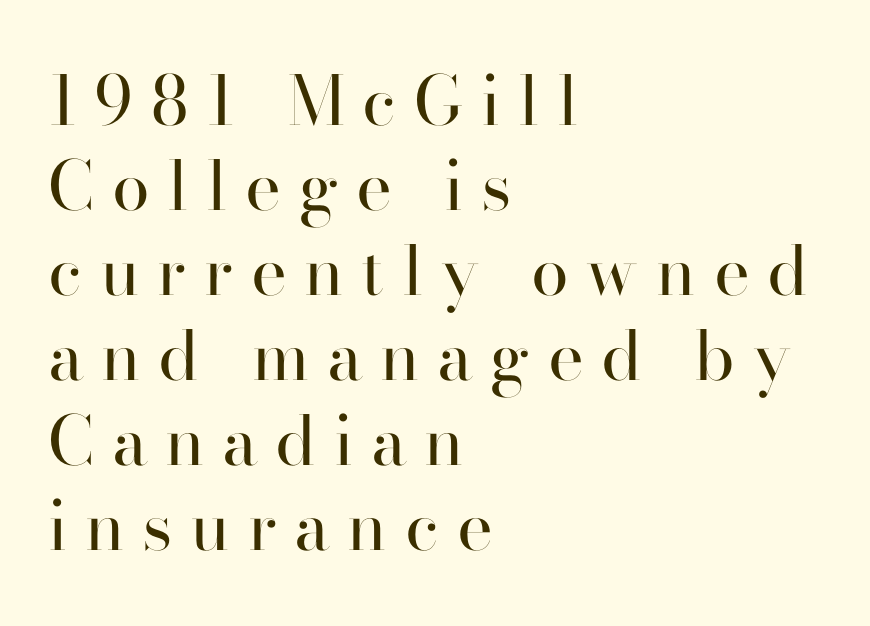
Q: Is the text bold? A: No.
Q: Is the text italic (slanted)? A: No, it is upright.
Q: Is the typeface a serif or a sans-serif typeface? A: Serif.
Q: Is the text underlined? A: No.
Q: How is the paragraph aligned? A: Left-aligned.
Q: Is the spacing between letters normal or unusually wide? A: Unusually wide.
Q: Is the spacing between lines tight, normal or loose? A: Normal.
Q: Width (condensed, normal, or wide)? A: Normal.
Q: Stroke contrast? A: High.
Q: x-height? A: Small.
Q: Monospaced? A: No.
